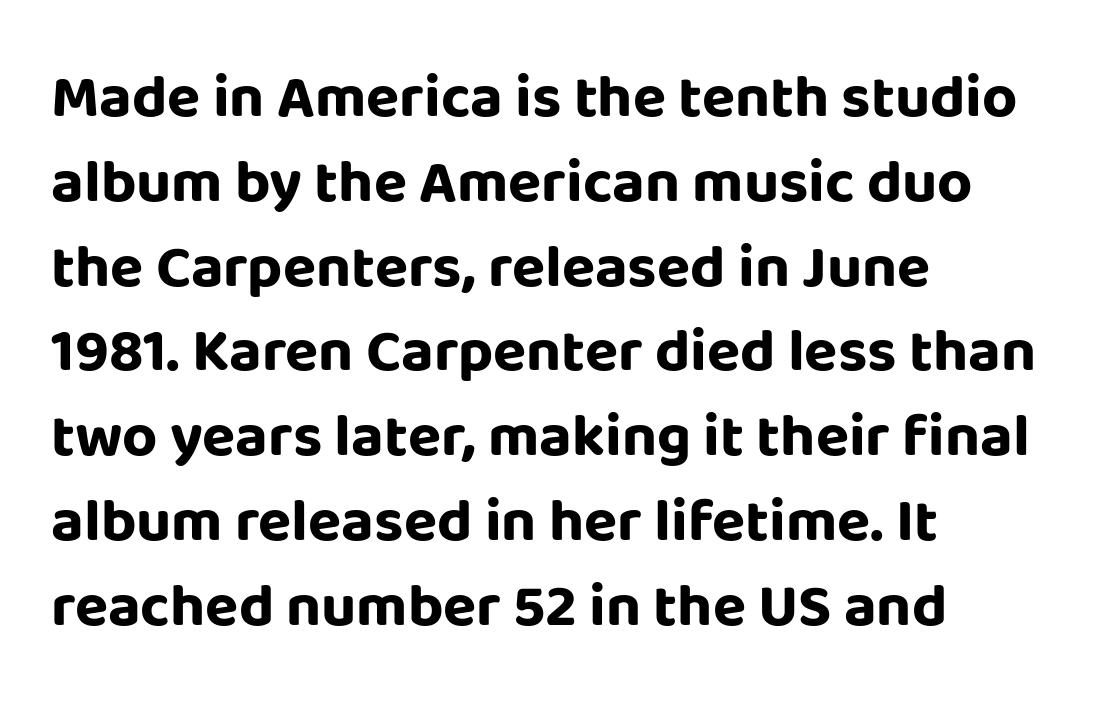
The image shows 61 px bold sans-serif type, upright; set left-aligned, normal line spacing (1.39x), normal letter spacing, not underlined; low stroke contrast and a large x-height.
